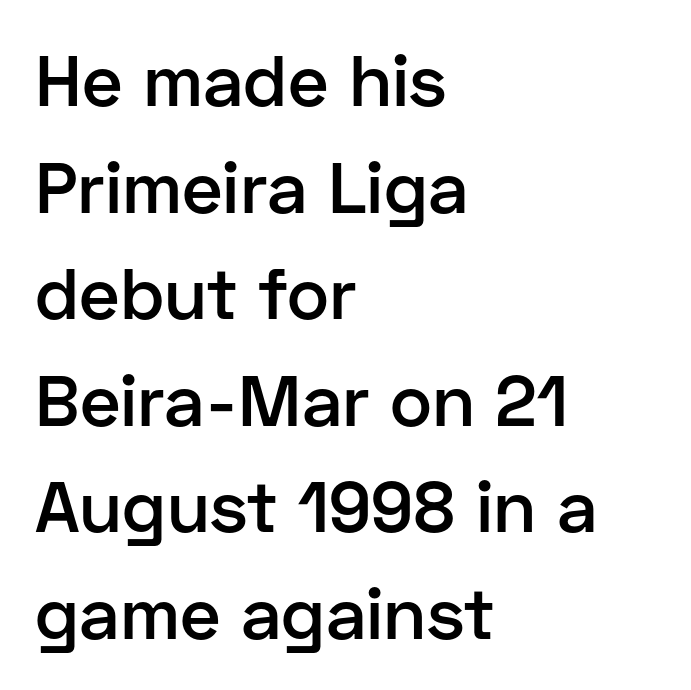
The image shows 72 px semibold sans-serif type, upright; set left-aligned, normal line spacing (1.48x), normal letter spacing, not underlined; low stroke contrast and a medium x-height.
